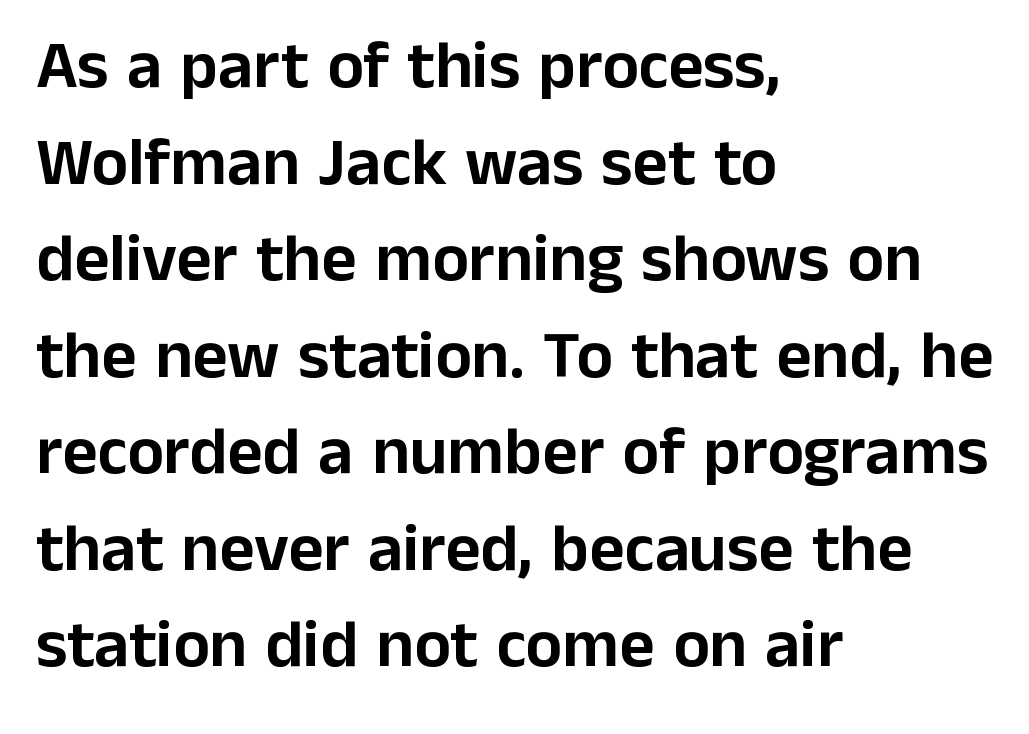
Q: Is the text italic (slanted)? A: No, it is upright.
Q: Is the typeface a serif or a sans-serif typeface? A: Sans-serif.
Q: Is the text underlined? A: No.
Q: How is the paragraph aligned? A: Left-aligned.
Q: Is the spacing between letters normal or unusually wide? A: Normal.
Q: Is the spacing between lines tight, normal or loose? A: Normal.
Q: Width (condensed, normal, or wide)? A: Normal.
Q: Stroke contrast? A: Low.
Q: x-height? A: Medium.
Q: Monospaced? A: No.
